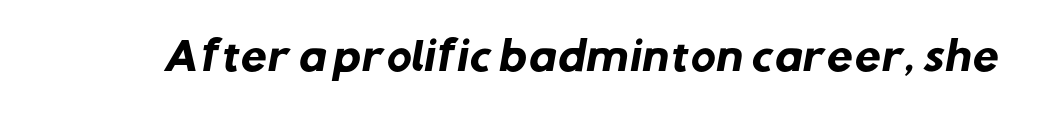
The characters look thick and weighty, a clear bold. Type style note: lacks serifs. Characters follow at the spacing the type designer built in. Bare-footed words on every line. The passage shown is typed in a proportional face where columns would drift.
